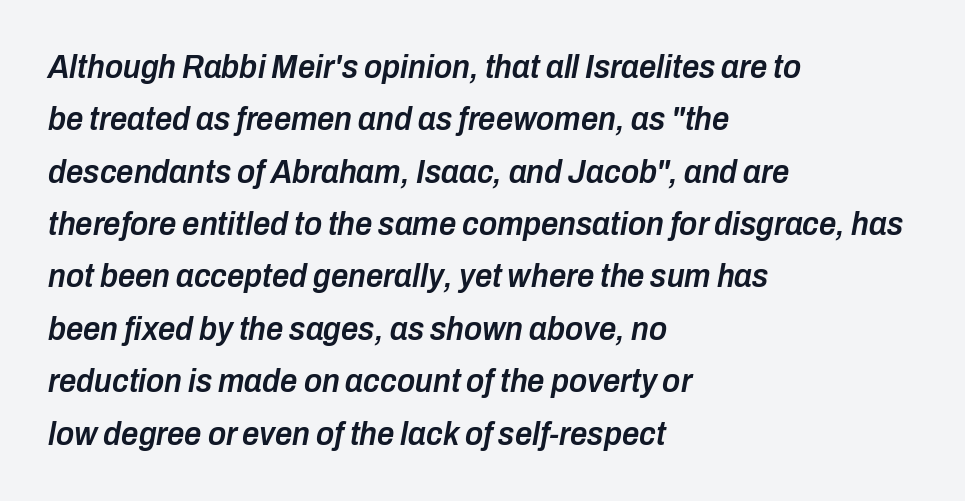
The image shows 34 px semibold, condensed type, italic (leaning right); set left-aligned, normal line spacing (1.54x), normal letter spacing, not underlined; low stroke contrast and a medium x-height.
